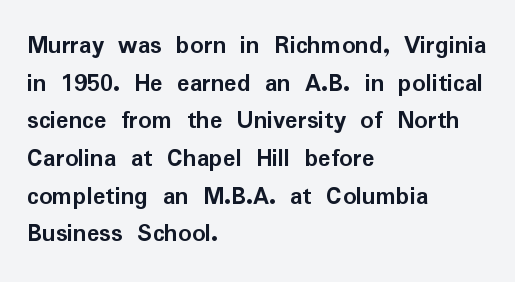
On the weight axis this lands at bold, roughly 700. Words float on clear page, feet unadorned. Interline gaps are of average width in this sample. The rendering keeps characters at their native spacing. In terms of posture, this sample is upright.
